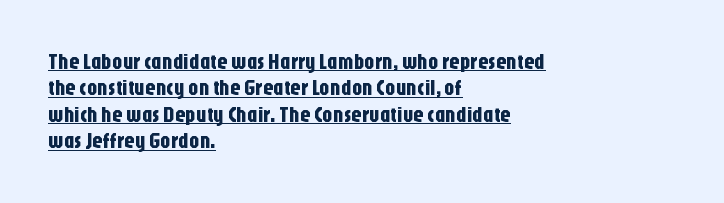
The image shows 21 px text type, upright; set left-aligned, normal line spacing (1.26x), normal letter spacing, underlined.
